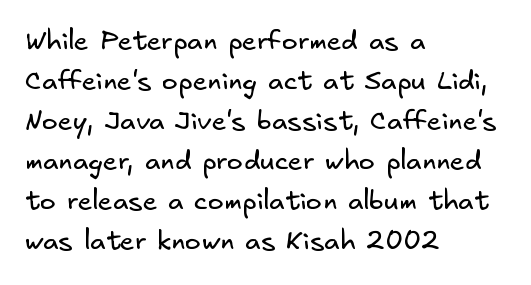
The lines are quadded left. A normal amount of white space separates one row of letters from the next. A clean baseline with only descenders dipping below it. Ink coverage per letter is moderate at most.
